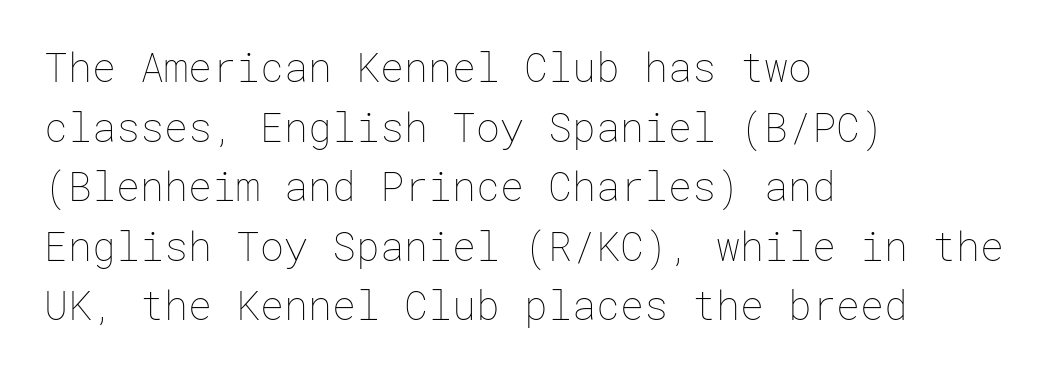
The image shows 40 px thin type, upright; set left-aligned, normal line spacing (1.49x), normal letter spacing, not underlined; low stroke contrast and a medium x-height.
